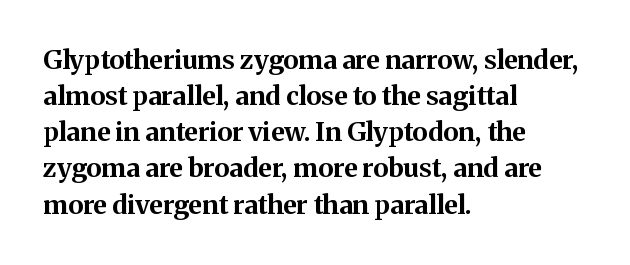
Q: Is the text bold? A: Yes.
Q: Is the text italic (slanted)? A: No, it is upright.
Q: Is the text underlined? A: No.
Q: How is the paragraph aligned? A: Left-aligned.
Q: Is the spacing between letters normal or unusually wide? A: Normal.
Q: Is the spacing between lines tight, normal or loose? A: Normal.
